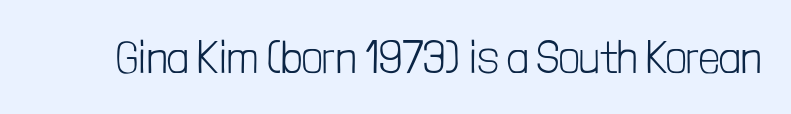
The passage shown has conventional tracking throughout. If you drew a line through each stem, it would be perfectly vertical. Weight: not bold — regular or lighter. Typographically, this falls in the sans-serif category. Underline: absent.
